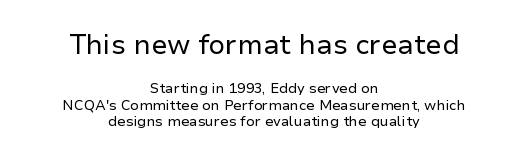
Q: Is the text bold? A: No.
Q: Is the text italic (slanted)? A: No, it is upright.
Q: Is the text underlined? A: No.
Q: How is the paragraph aligned? A: Centered.
Q: Is the spacing between letters normal or unusually wide? A: Normal.
Q: Which block of text is set in a larger size, the first (top) or the second (bottom)? A: The first (top) one.
